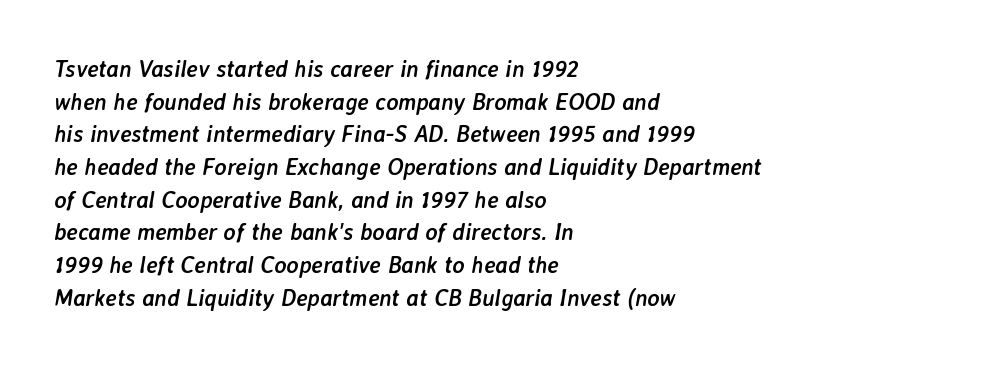
{"italic": "yes", "lean": "right", "slant_degrees": 7, "bold": "yes", "underline": "no", "align": "left", "line_spacing": "normal", "line_spacing_ratio": 1.42, "letter_spacing": "normal", "letter_spacing_em": 0.0, "glyph_px": 23}
